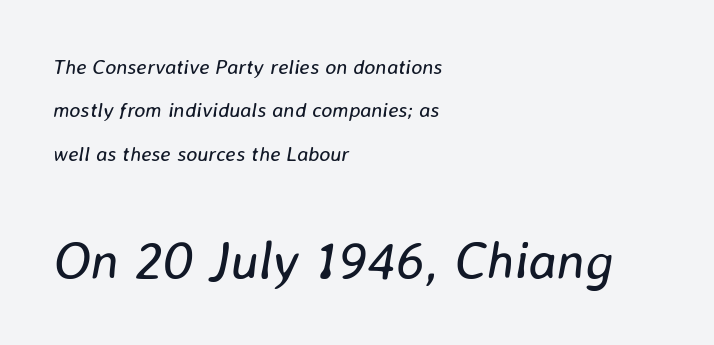
Short note: letters normally spaced. Leftover space on each line is placed entirely after the last word. Do the characters align in a grid? No, the font is proportional. Heft: none added — not bold.
